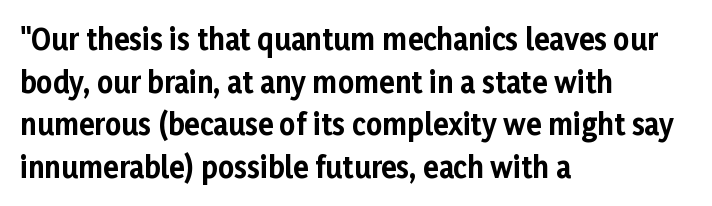
The image shows 28 px bold sans-serif type, upright; set left-aligned, normal line spacing (1.52x), normal letter spacing, not underlined; low stroke contrast and a medium x-height.
